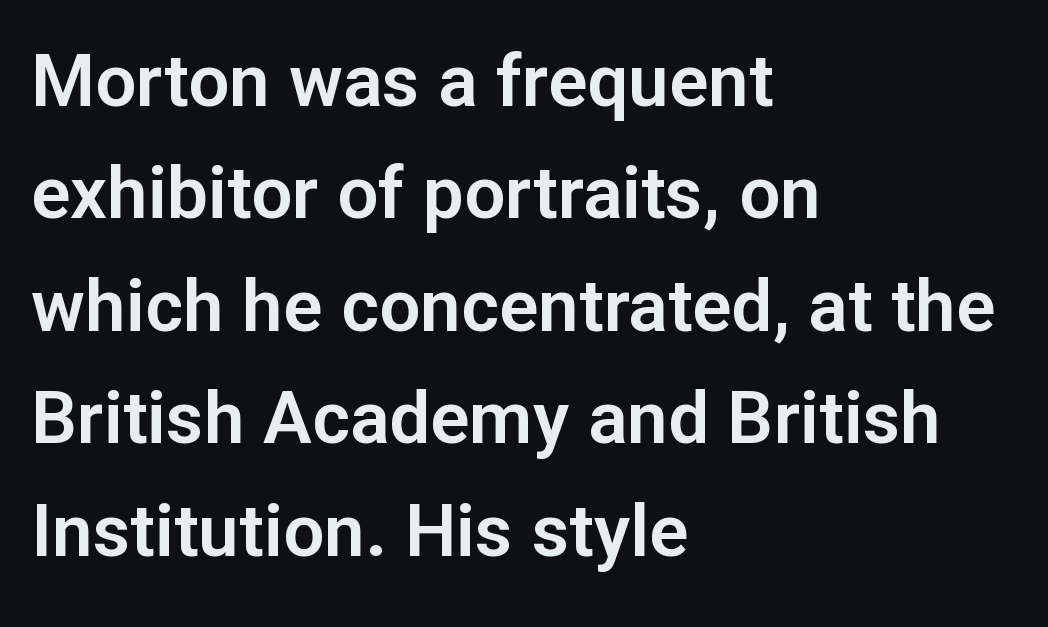
{"serif": "no", "italic": "no", "width": "normal", "stroke_contrast": "low", "x_height": "medium", "monospaced": "no", "underline": "no", "align": "left", "line_spacing": "normal", "line_spacing_ratio": 1.54, "letter_spacing": "normal", "letter_spacing_em": 0.0, "glyph_px": 73}
